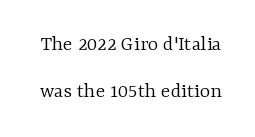
Q: Is the text bold? A: No.
Q: Is the text italic (slanted)? A: No, it is upright.
Q: Is the text underlined? A: No.
Q: Is the spacing between letters normal or unusually wide? A: Normal.
Q: Is the spacing between lines tight, normal or loose? A: Loose.
